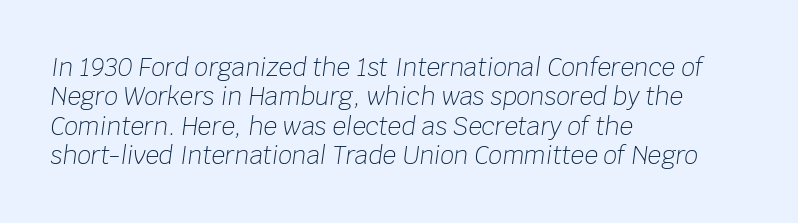
{"italic": "yes", "lean": "right", "slant_degrees": 8, "bold": "no", "underline": "no", "align": "left", "line_spacing_ratio": 1.22, "letter_spacing": "normal", "letter_spacing_em": 0.0, "glyph_px": 24}
